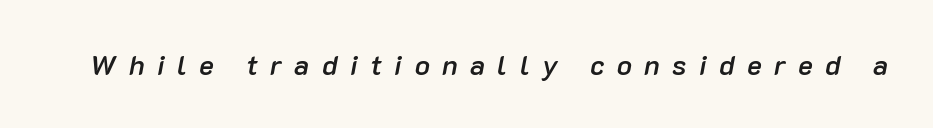
Q: Is the text bold? A: Semi-bold.
Q: Is the text italic (slanted)? A: Yes, it leans right by about 10 degrees.
Q: Is the text underlined? A: No.
Q: Is the spacing between letters normal or unusually wide? A: Unusually wide.
Q: Width (condensed, normal, or wide)? A: Normal.
Q: Stroke contrast? A: Low.
Q: x-height? A: Medium.
Q: Monospaced? A: No.
